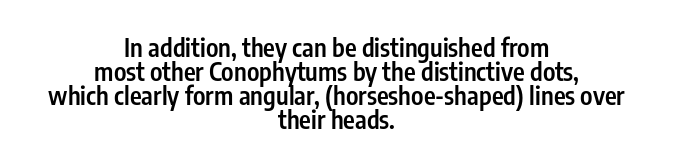
{"italic": "no", "bold": "semi", "underline": "no", "align": "center", "line_spacing": "tight", "line_spacing_ratio": 0.96, "letter_spacing": "normal", "letter_spacing_em": 0.0, "glyph_px": 25}
